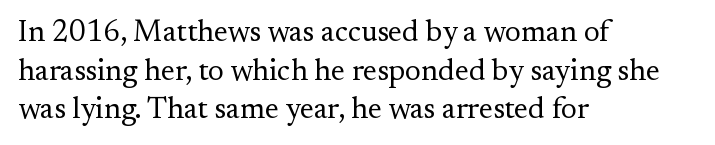
{"serif": "yes", "italic": "no", "bold": "no", "weight": "regular", "width": "normal", "stroke_contrast": "medium", "x_height": "small", "monospaced": "no", "underline": "no", "align": "left", "line_spacing": "normal", "line_spacing_ratio": 1.29, "letter_spacing": "normal", "letter_spacing_em": 0.0, "glyph_px": 30}
